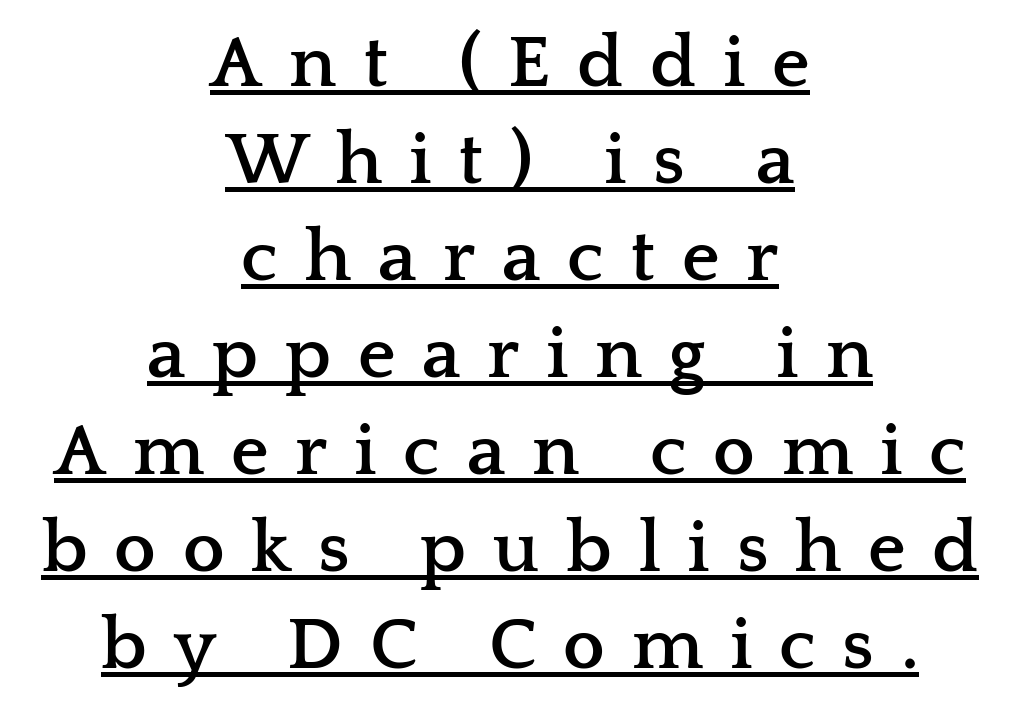
Typesetter's note: full bold, strokes at maximum text heaviness. You can see a thin bar hugging the bottom of the glyphs. Rows of type keep a routine distance in the vertical direction. The axis of the letterforms is exactly vertical.
